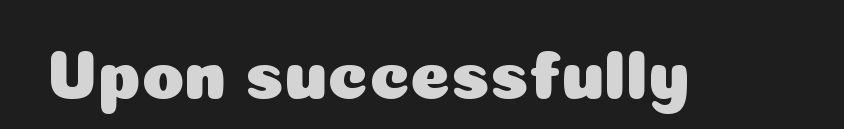
Q: Is the text italic (slanted)? A: No, it is upright.
Q: Is the typeface a serif or a sans-serif typeface? A: Sans-serif.
Q: Is the text underlined? A: No.
Q: Is the spacing between letters normal or unusually wide? A: Normal.
Q: Width (condensed, normal, or wide)? A: Normal.
Q: Stroke contrast? A: Low.
Q: x-height? A: Medium.
Q: Monospaced? A: No.
